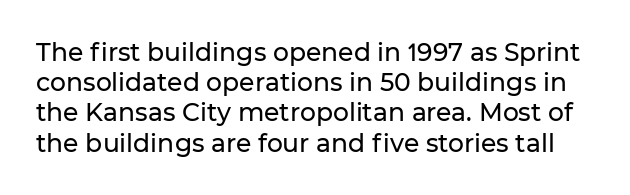
Q: Is the text italic (slanted)? A: No, it is upright.
Q: Is the text underlined? A: No.
Q: Is the spacing between letters normal or unusually wide? A: Normal.
